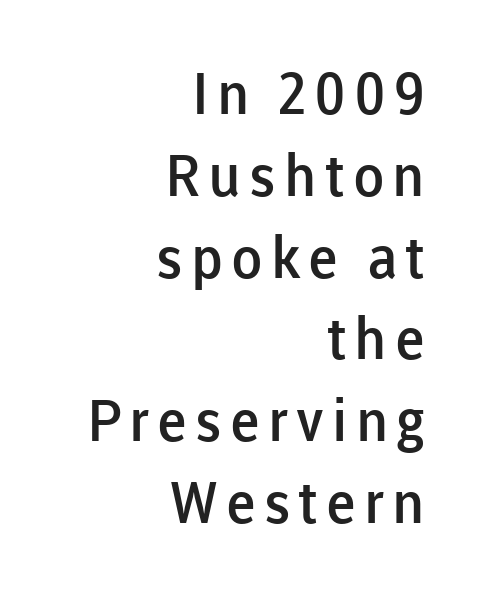
The image shows 58 px semibold sans-serif type, upright; set right-aligned, normal line spacing (1.41x), not underlined; low stroke contrast and a medium x-height.
